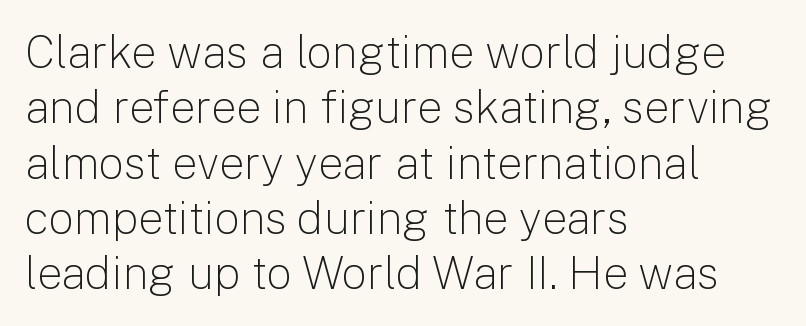
Has an underline been added? It has not. A typesetter would call this zero additional tracking. Note the varied advance widths — an 'i' is clearly narrower than an 'm'. A typesetter would label this face a sans.
